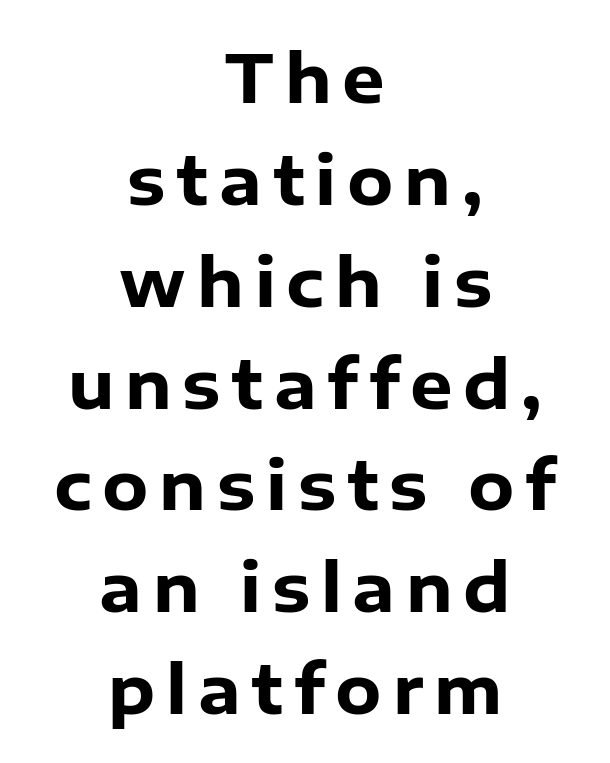
The image shows 67 px heavy sans-serif type, upright; set centered, normal line spacing (1.52x), not underlined; low stroke contrast and a medium x-height.
